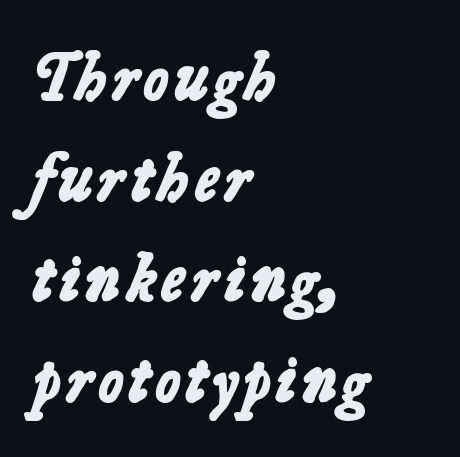
Q: Is the text bold? A: Yes.
Q: Is the typeface a serif or a sans-serif typeface? A: Sans-serif.
Q: Is the text underlined? A: No.
Q: How is the paragraph aligned? A: Left-aligned.
Q: Is the spacing between letters normal or unusually wide? A: Normal.
Q: Is the spacing between lines tight, normal or loose? A: Normal.
Q: Width (condensed, normal, or wide)? A: Normal.
Q: Stroke contrast? A: Low.
Q: x-height? A: Medium.
Q: Monospaced? A: No.
